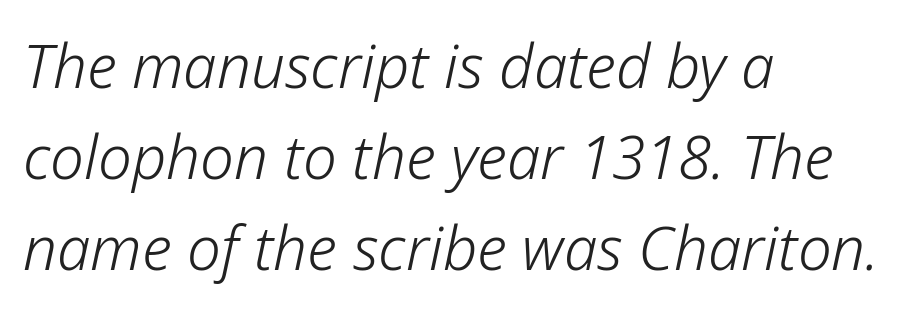
Q: Is the text bold? A: No.
Q: Is the text italic (slanted)? A: Yes, it leans right by about 12 degrees.
Q: Is the text underlined? A: No.
Q: How is the paragraph aligned? A: Left-aligned.
Q: Is the spacing between letters normal or unusually wide? A: Normal.
Q: Is the spacing between lines tight, normal or loose? A: Normal.
Q: Width (condensed, normal, or wide)? A: Normal.
Q: Stroke contrast? A: Low.
Q: x-height? A: Medium.
Q: Monospaced? A: No.
